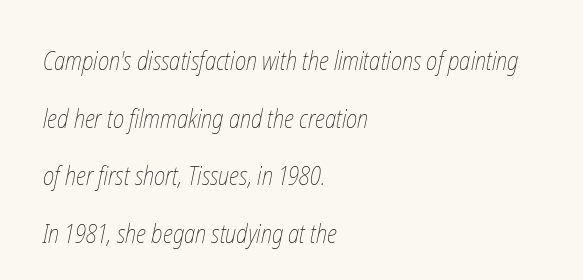
{"bold": "no", "underline": "no", "align": "left", "line_spacing": "loose", "line_spacing_ratio": 2.31, "letter_spacing": "normal", "letter_spacing_em": 0.0, "glyph_px": 25}
